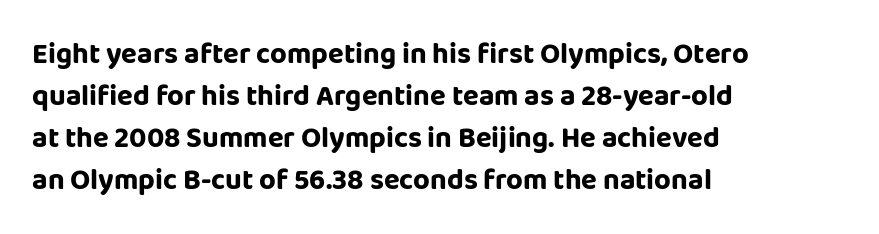
The image shows 29 px bold sans-serif type, upright; set left-aligned, normal line spacing (1.45x), normal letter spacing, not underlined; low stroke contrast and a large x-height.
